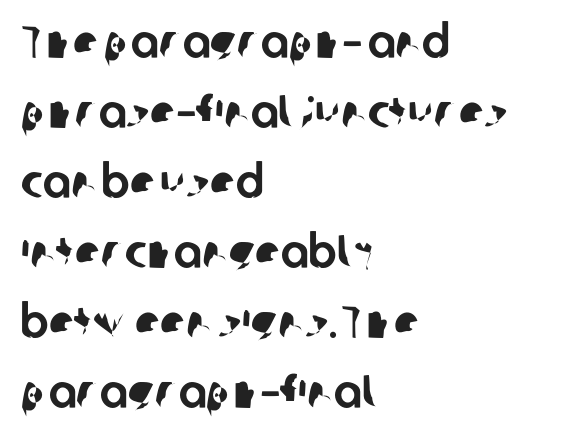
Observe the ordinary spacing: letters are neighbours, not strangers. Regarding serifs, this sample does without them. Varying glyph widths throughout — classic text-font behaviour. Underlining? Definitely not there. The designer left line spacing at the default. The passage is arranged the way most books set body copy — flush left.
